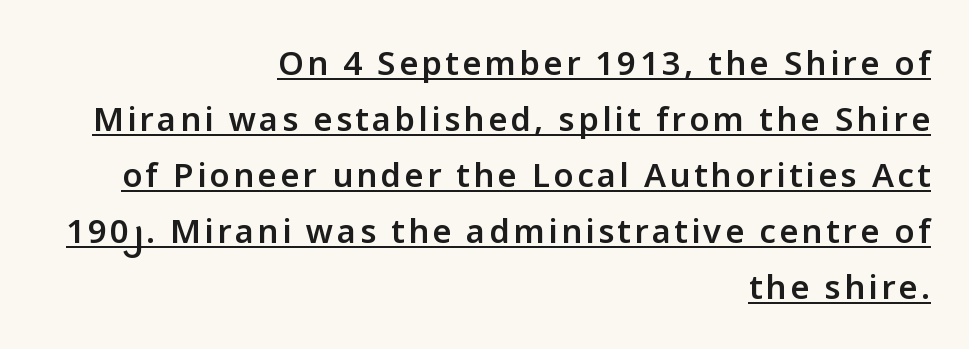
Q: Is the text bold? A: Semi-bold.
Q: Is the text italic (slanted)? A: No, it is upright.
Q: Is the typeface a serif or a sans-serif typeface? A: Sans-serif.
Q: Is the text underlined? A: Yes.
Q: How is the paragraph aligned? A: Right-aligned.
Q: Is the spacing between lines tight, normal or loose? A: Normal.
Q: Width (condensed, normal, or wide)? A: Normal.
Q: Stroke contrast? A: Low.
Q: x-height? A: Medium.
Q: Monospaced? A: No.
